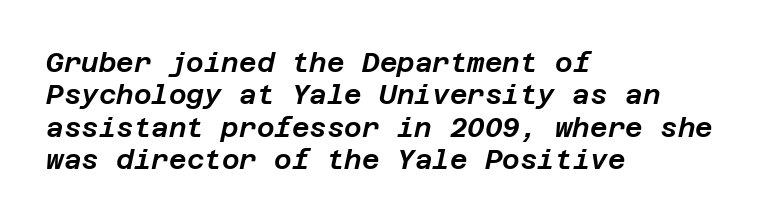
{"italic": "yes", "lean": "right", "slant_degrees": 12, "underline": "no", "align": "left", "line_spacing_ratio": 1.2, "letter_spacing": "normal", "letter_spacing_em": 0.0, "glyph_px": 27}
